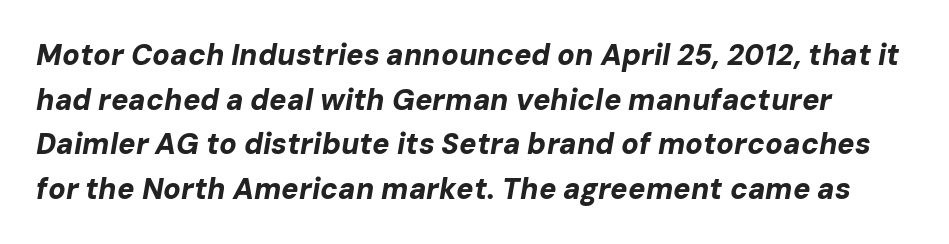
Q: Is the text bold? A: Yes.
Q: Is the text italic (slanted)? A: Yes, it leans right by about 10 degrees.
Q: Is the text underlined? A: No.
Q: Is the spacing between letters normal or unusually wide? A: Normal.
Q: Is the spacing between lines tight, normal or loose? A: Normal.
Q: Width (condensed, normal, or wide)? A: Normal.
Q: Stroke contrast? A: Low.
Q: x-height? A: Medium.
Q: Monospaced? A: No.
